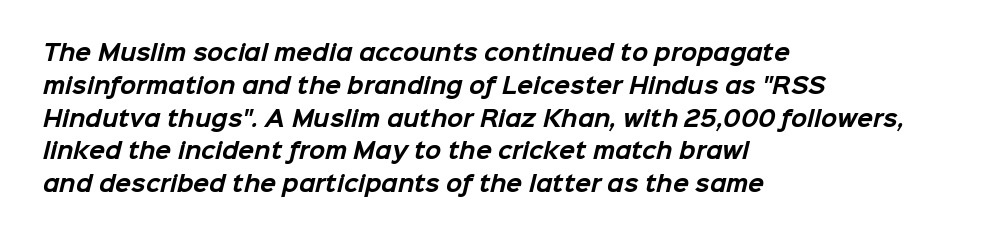
The image shows 21 px bold type; set left-aligned, normal line spacing (1.56x), normal letter spacing, not underlined.
